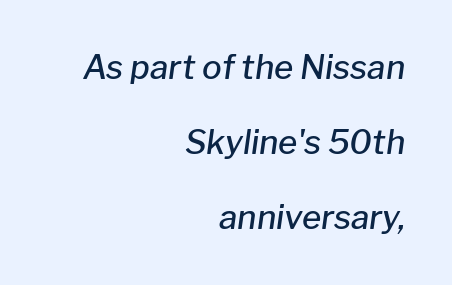
Q: Is the text bold? A: Semi-bold.
Q: Is the text italic (slanted)? A: Yes, it leans right by about 8 degrees.
Q: Is the text underlined? A: No.
Q: How is the paragraph aligned? A: Right-aligned.
Q: Is the spacing between letters normal or unusually wide? A: Normal.
Q: Is the spacing between lines tight, normal or loose? A: Loose.
Q: Width (condensed, normal, or wide)? A: Normal.
Q: Stroke contrast? A: Low.
Q: x-height? A: Medium.
Q: Monospaced? A: No.
